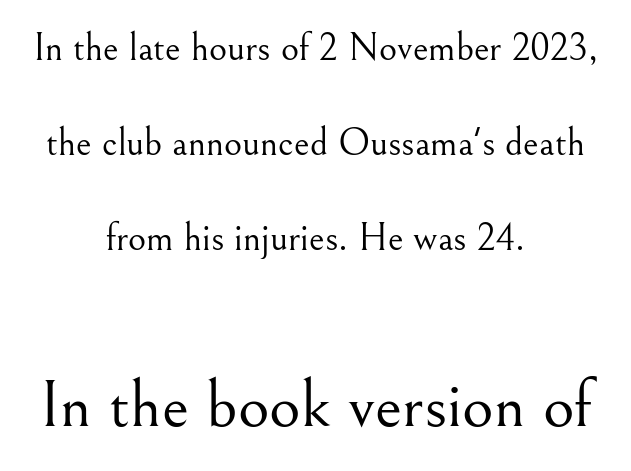
Heaviness? Minimal to ordinary, like unemphasized prose. The letters stand straight up with perfectly vertical stems. Observe the ordinary spacing: letters are neighbours, not strangers. Each letter keeps its own natural width here, so spacing adapts to shape. Observe the serifs anchoring each vertical stroke in this sample. Teacher's note: observe the equal gaps on both sides — that is centered alignment.
